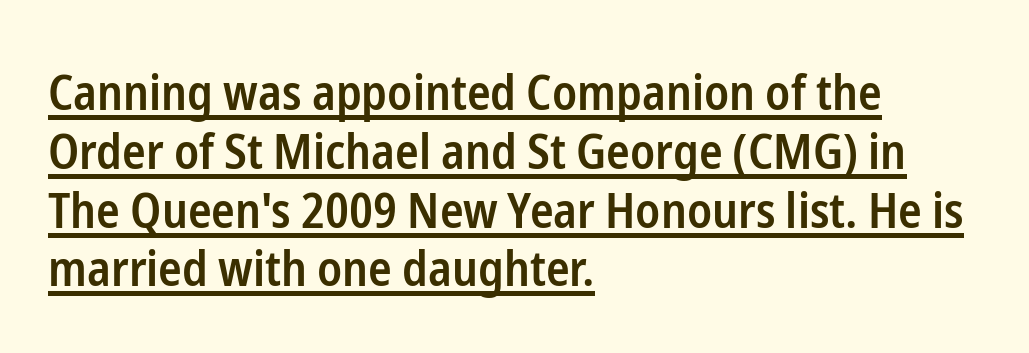
What weight is shown? A semibold, between regular and bold. Do the characters align in a grid? No, the font is proportional. Serif or sans? Sans — the stroke terminals are bare. It's the straight-up-and-down kind of type.
